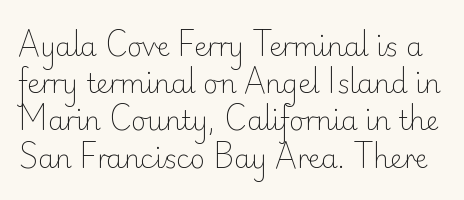
The letters stand straight up with perfectly vertical stems. The baseline area is clear. Characters follow at the spacing the type designer built in. Letters have the restrained weight of plain body copy at most. The line-height multiplier appears to be the usual default.
